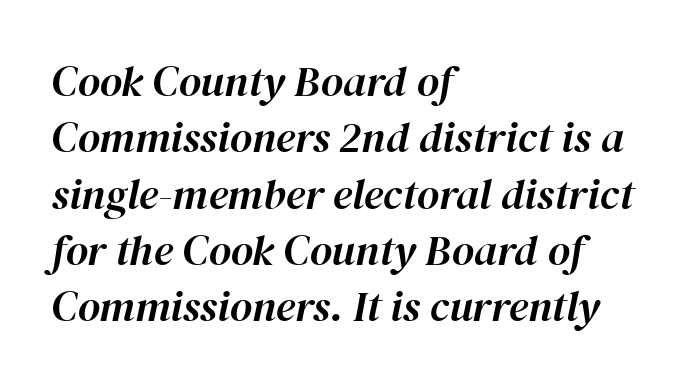
Q: Is the text italic (slanted)? A: Yes, it leans right by about 12 degrees.
Q: Is the text underlined? A: No.
Q: How is the paragraph aligned? A: Left-aligned.
Q: Is the spacing between letters normal or unusually wide? A: Normal.
Q: Is the spacing between lines tight, normal or loose? A: Normal.
Q: Width (condensed, normal, or wide)? A: Normal.
Q: Stroke contrast? A: High.
Q: x-height? A: Medium.
Q: Monospaced? A: No.
